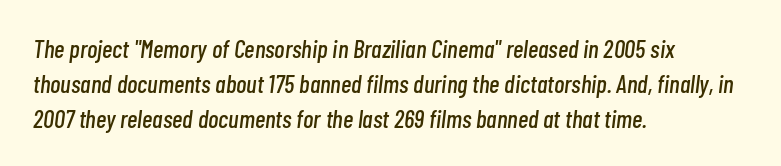
{"italic": "yes", "lean": "right", "slant_degrees": 7, "underline": "no", "align": "left", "line_spacing": "normal", "line_spacing_ratio": 1.4, "letter_spacing": "normal", "letter_spacing_em": 0.0, "glyph_px": 25}
